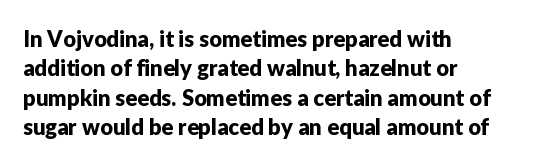
The image shows 22 px text type, upright; set left-aligned, normal line spacing (1.34x), normal letter spacing, not underlined.
